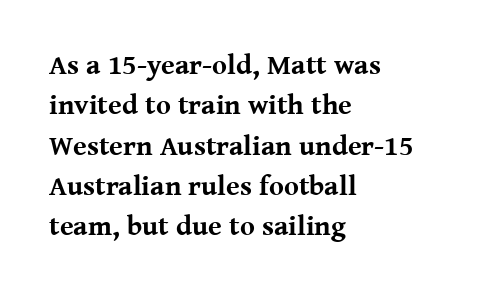
Regarding leading, the lines here are spaced in the standard way. Letters rest on an invisible, unmarked baseline. The glyphs in this specimen are seriffed. You can tell it's not italic because the verticals are truly vertical.
